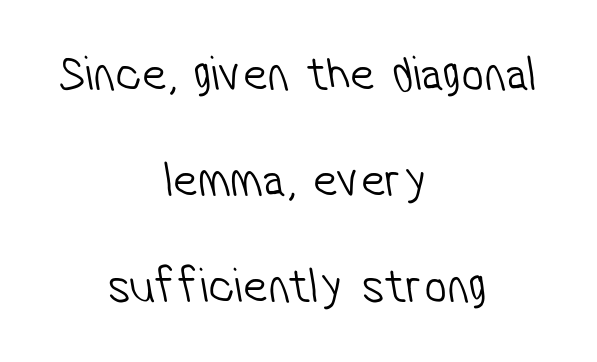
{"serif": "no", "bold": "no", "weight": "light", "width": "condensed", "stroke_contrast": "low", "x_height": "medium", "monospaced": "no", "underline": "no", "align": "center", "line_spacing": "loose", "line_spacing_ratio": 2.12, "letter_spacing": "normal", "letter_spacing_em": 0.0, "glyph_px": 50}
